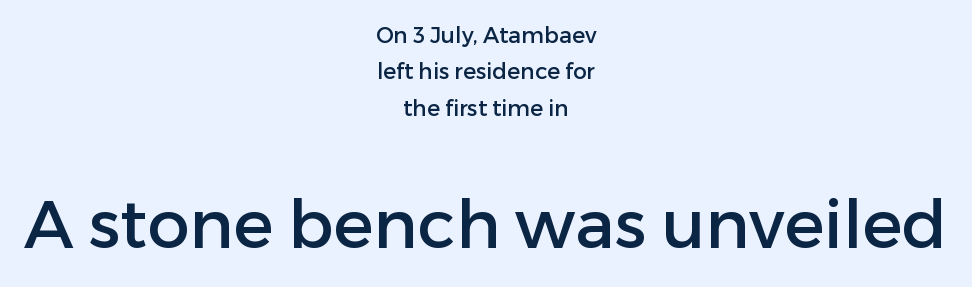
{"serif": "no", "italic": "no", "width": "normal", "stroke_contrast": "low", "x_height": "medium", "monospaced": "no", "underline": "no", "align": "center", "line_spacing": "normal", "line_spacing_ratio": 1.65, "letter_spacing": "normal", "letter_spacing_em": 0.0, "larger_block": "second", "size_ratio": 3.05, "glyph_px": 67}
